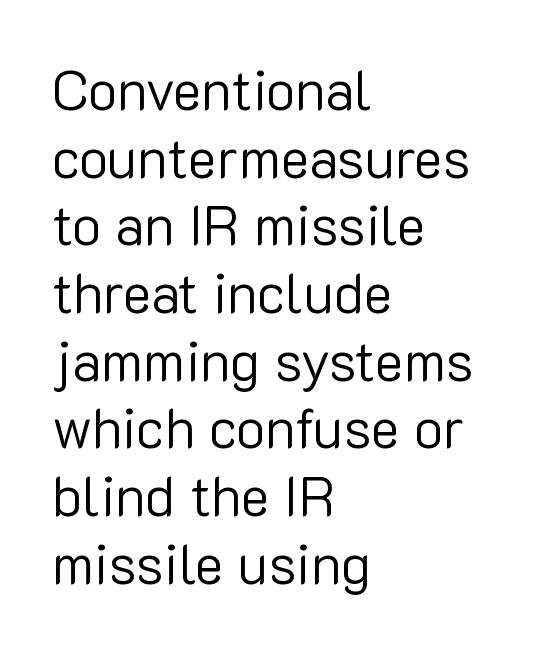
Varying glyph widths throughout — classic text-font behaviour. A bare baseline throughout the passage. Posture: vertical. Is this a heavy cut? Hardly; it is regular or lighter. The face used here is a sans, in the tradition of grotesques and geometrics.
